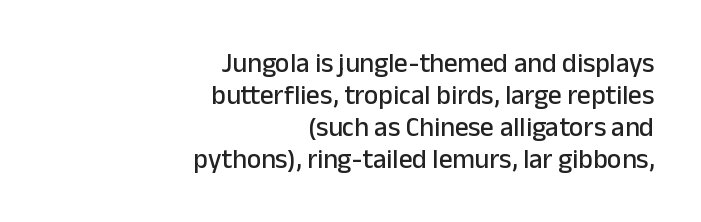
The gaps between neighbouring characters are ordinary and unremarkable. The typesetter chose a ragged-left arrangement here. Unmarked baselines from the first word to the last. This is the regular roman posture of the typeface.
